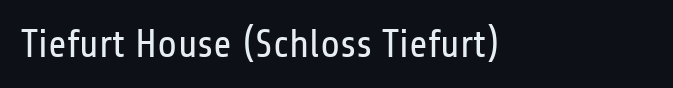
The image shows 40 px regular-weight, condensed sans-serif type, upright; set normal letter spacing, not underlined; low stroke contrast and a medium x-height.
